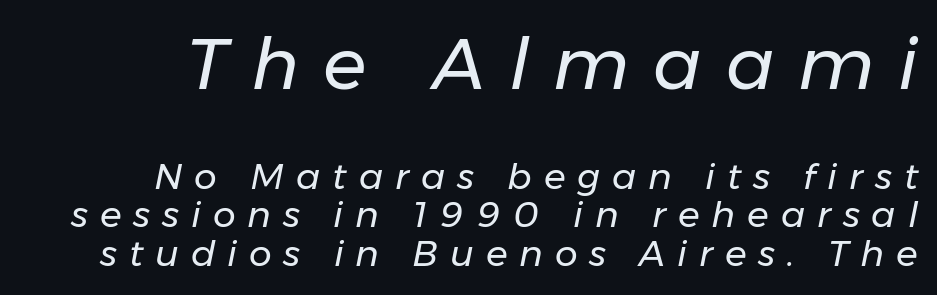
The image shows 72 px regular-weight type, italic (leaning right); set right-aligned, tight line spacing (1.07x), unusually wide letter spacing (+0.33 em), not underlined; the first (top) block is 2.0x larger; low stroke contrast and a medium x-height.
